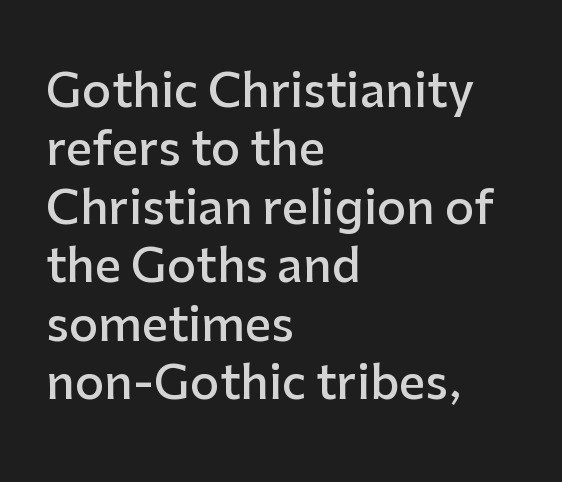
The image shows 46 px semibold sans-serif type, upright; set left-aligned, normal line spacing (1.27x), normal letter spacing, not underlined; low stroke contrast and a medium x-height.
